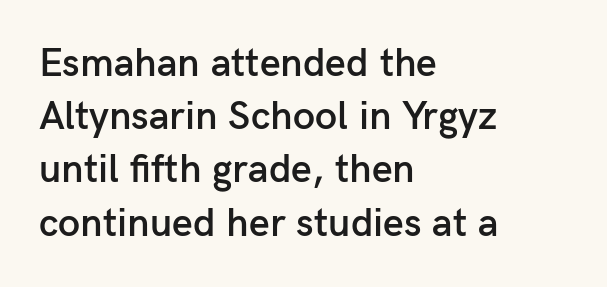
Q: Is the text bold? A: Semi-bold.
Q: Is the text italic (slanted)? A: No, it is upright.
Q: Is the typeface a serif or a sans-serif typeface? A: Sans-serif.
Q: Is the text underlined? A: No.
Q: How is the paragraph aligned? A: Left-aligned.
Q: Is the spacing between letters normal or unusually wide? A: Normal.
Q: Is the spacing between lines tight, normal or loose? A: Normal.
Q: Width (condensed, normal, or wide)? A: Normal.
Q: Stroke contrast? A: Low.
Q: x-height? A: Medium.
Q: Monospaced? A: No.
